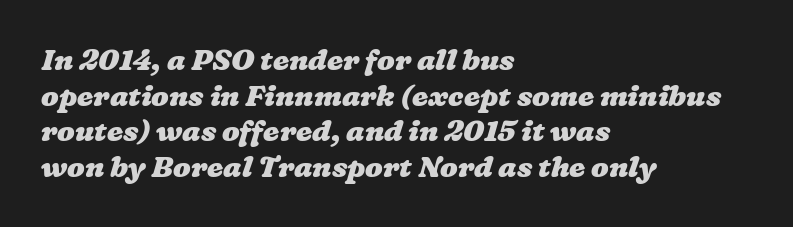
Q: Is the text bold? A: Yes.
Q: Is the text underlined? A: No.
Q: How is the paragraph aligned? A: Left-aligned.
Q: Is the spacing between letters normal or unusually wide? A: Normal.
Q: Width (condensed, normal, or wide)? A: Wide.
Q: Stroke contrast? A: Low.
Q: x-height? A: Medium.
Q: Monospaced? A: No.
